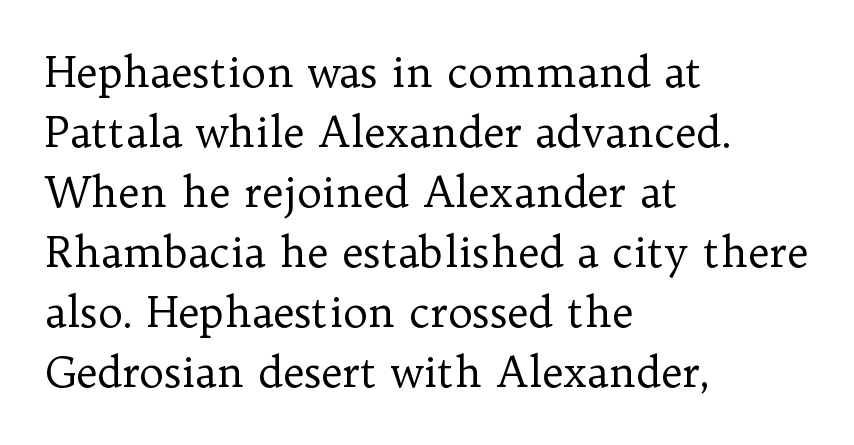
The image shows 42 px regular-weight serif type, upright; set left-aligned, normal line spacing (1.43x), normal letter spacing, not underlined; low stroke contrast and a medium x-height.
